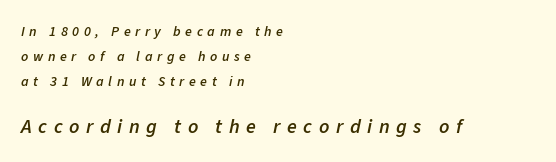
The image shows 20 px text type, italic (leaning right); set left-aligned, line spacing 1.78x, unusually wide letter spacing (+0.33 em), not underlined; the second (bottom) block is 1.43x larger.
